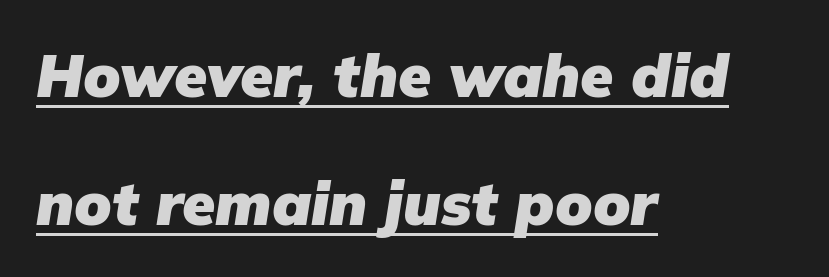
Q: Is the text bold? A: Yes.
Q: Is the typeface a serif or a sans-serif typeface? A: Sans-serif.
Q: Is the text underlined? A: Yes.
Q: How is the paragraph aligned? A: Left-aligned.
Q: Is the spacing between letters normal or unusually wide? A: Normal.
Q: Is the spacing between lines tight, normal or loose? A: Loose.
Q: Width (condensed, normal, or wide)? A: Normal.
Q: Stroke contrast? A: Low.
Q: x-height? A: Medium.
Q: Monospaced? A: No.
